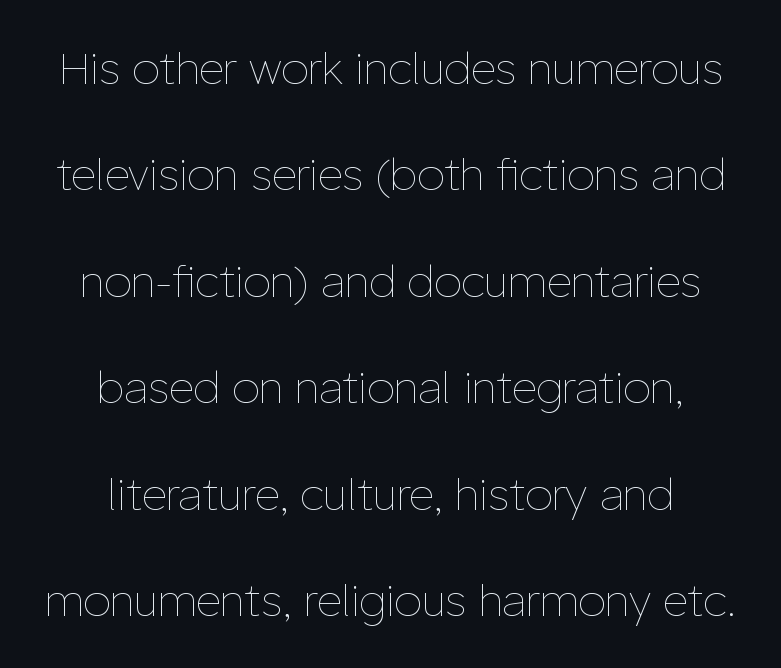
Weight: not bold — regular or lighter. Check under the words: just untouched page. The tracking reads as untouched default to a designer's eye. Spacing verdict: proportional, widths tailored to each character. These lines are centered, leaving both edges ragged. Do the letters lean? They stand straight.
